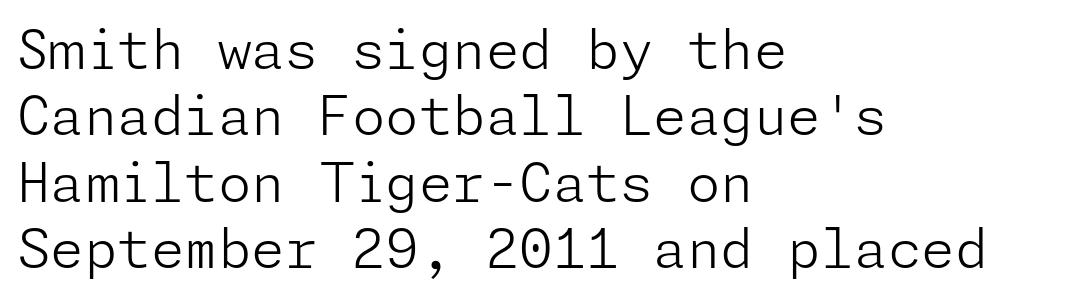
A light-to-regular cut is what we see here. The rendering keeps characters at their native spacing. Layout note: lines flush left. Bare-footed words on every line.
